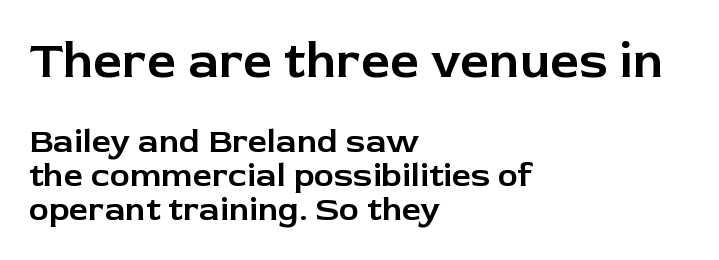
Q: Is the text italic (slanted)? A: No, it is upright.
Q: Is the typeface a serif or a sans-serif typeface? A: Sans-serif.
Q: Is the text underlined? A: No.
Q: How is the paragraph aligned? A: Left-aligned.
Q: Is the spacing between letters normal or unusually wide? A: Normal.
Q: Is the spacing between lines tight, normal or loose? A: Tight.
Q: Which block of text is set in a larger size, the first (top) or the second (bottom)? A: The first (top) one.
Q: Width (condensed, normal, or wide)? A: Normal.
Q: Stroke contrast? A: Low.
Q: x-height? A: Medium.
Q: Monospaced? A: No.
